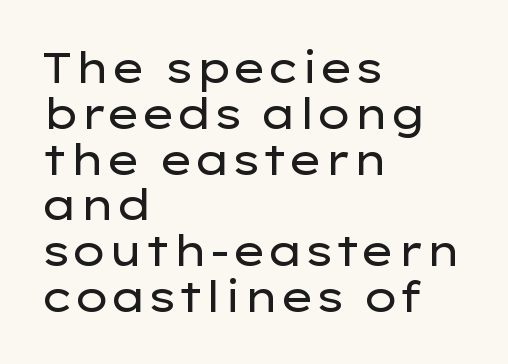
These lines are composed in type without serifs. The setting favours the left margin, as ordinary paragraphs usually do. The face used here is proportionally spaced, like ordinary book or web type. Stroke mass is kept to a normal reading level or below. The axis of the letterforms is exactly vertical. Unmarked baselines from the first word to the last.
